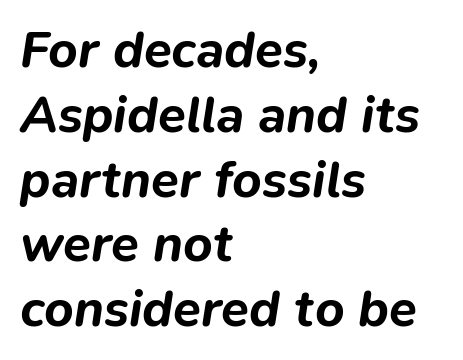
{"italic": "yes", "lean": "right", "slant_degrees": 9, "bold": "yes", "weight": "bold", "width": "normal", "stroke_contrast": "low", "x_height": "medium", "monospaced": "no", "underline": "no", "align": "left", "line_spacing": "normal", "line_spacing_ratio": 1.27, "letter_spacing": "normal", "letter_spacing_em": 0.0, "glyph_px": 51}
